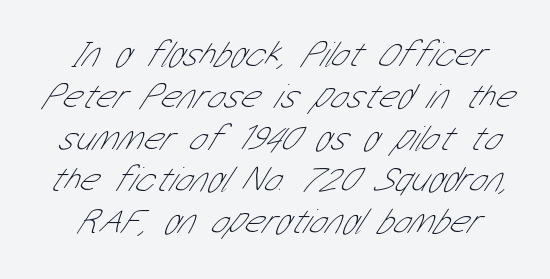
The characters display no serif detailing; their extremities are plain. A light-to-regular cut is what we see here. Observe the ordinary spacing: letters are neighbours, not strangers. Anything drawn beneath the words? Only blank space. Note the varied advance widths — an 'i' is clearly narrower than an 'm'.
